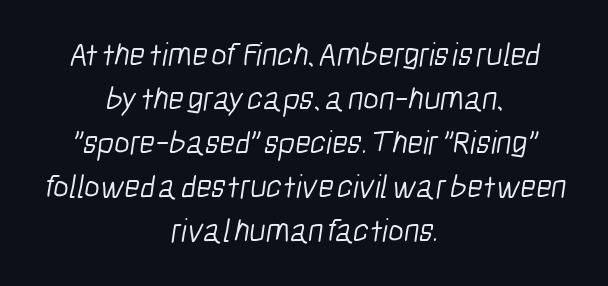
Q: Is the text bold? A: No.
Q: Is the typeface a serif or a sans-serif typeface? A: Sans-serif.
Q: Is the text underlined? A: No.
Q: How is the paragraph aligned? A: Centered.
Q: Is the spacing between letters normal or unusually wide? A: Normal.
Q: Is the spacing between lines tight, normal or loose? A: Normal.
Q: Width (condensed, normal, or wide)? A: Condensed.
Q: Stroke contrast? A: Low.
Q: x-height? A: Medium.
Q: Monospaced? A: No.
